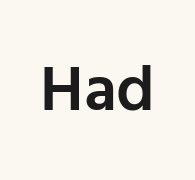
Q: Is the text bold? A: Semi-bold.
Q: Is the text italic (slanted)? A: No, it is upright.
Q: Is the typeface a serif or a sans-serif typeface? A: Sans-serif.
Q: Is the text underlined? A: No.
Q: Is the spacing between letters normal or unusually wide? A: Normal.
Q: Width (condensed, normal, or wide)? A: Normal.
Q: Stroke contrast? A: Low.
Q: x-height? A: Medium.
Q: Monospaced? A: No.
